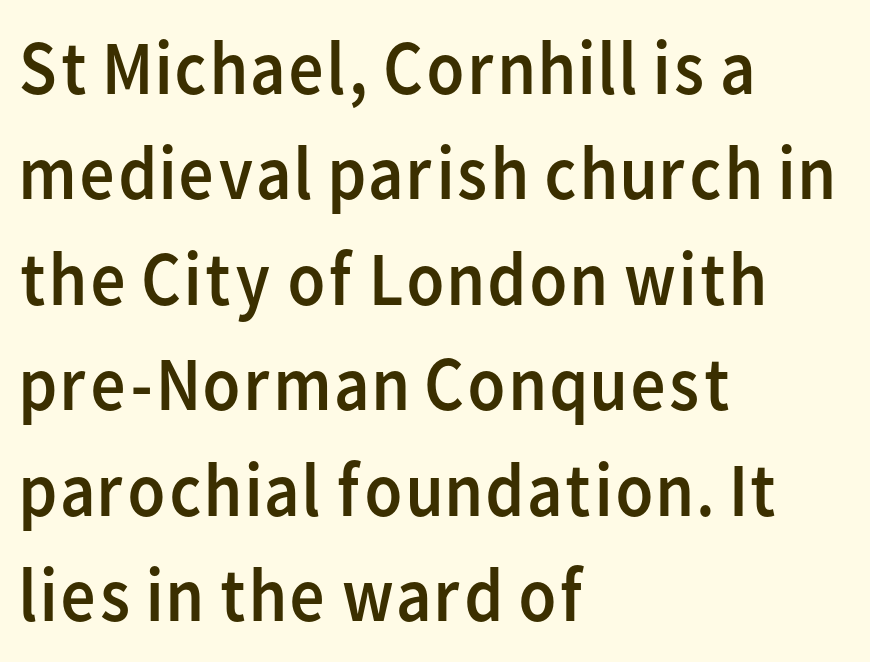
The image shows 77 px regular-weight sans-serif type, upright; set left-aligned, normal line spacing (1.37x), normal letter spacing, not underlined; low stroke contrast and a medium x-height.
